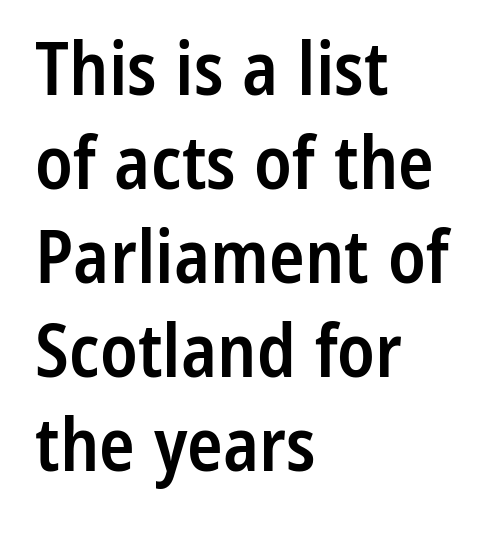
Q: Is the text bold? A: Semi-bold.
Q: Is the text italic (slanted)? A: No, it is upright.
Q: Is the typeface a serif or a sans-serif typeface? A: Sans-serif.
Q: Is the text underlined? A: No.
Q: How is the paragraph aligned? A: Left-aligned.
Q: Is the spacing between letters normal or unusually wide? A: Normal.
Q: Is the spacing between lines tight, normal or loose? A: Normal.
Q: Width (condensed, normal, or wide)? A: Condensed.
Q: Stroke contrast? A: Low.
Q: x-height? A: Medium.
Q: Monospaced? A: No.
